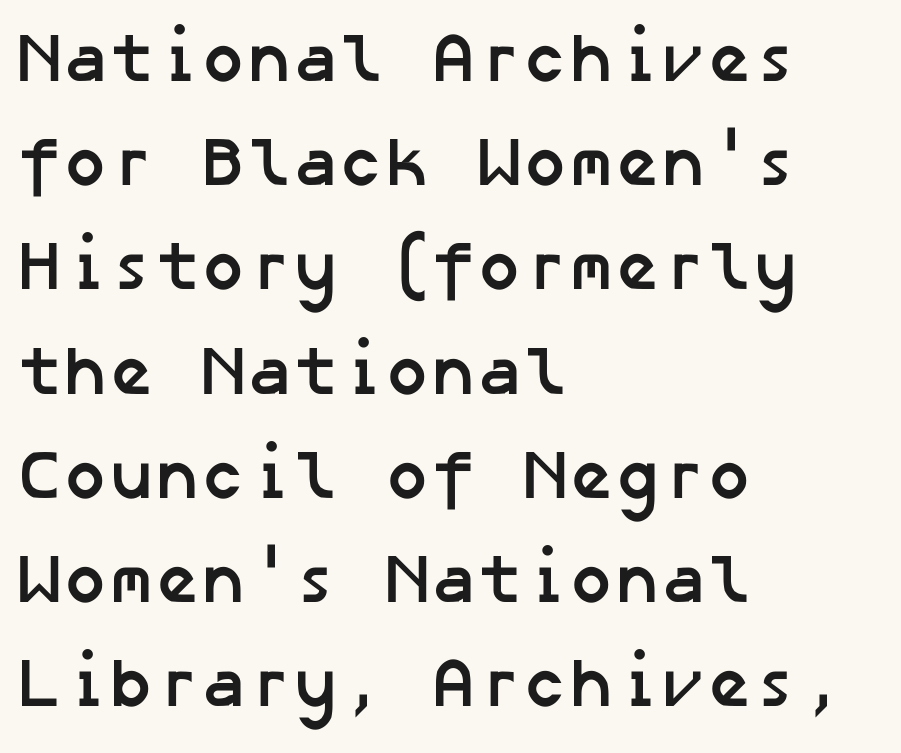
{"serif": "no", "bold": "yes", "weight": "semibold", "width": "normal", "stroke_contrast": "low", "x_height": "medium", "underline": "no", "align": "left", "line_spacing": "normal", "line_spacing_ratio": 1.51, "letter_spacing": "normal", "letter_spacing_em": 0.0, "glyph_px": 69}
